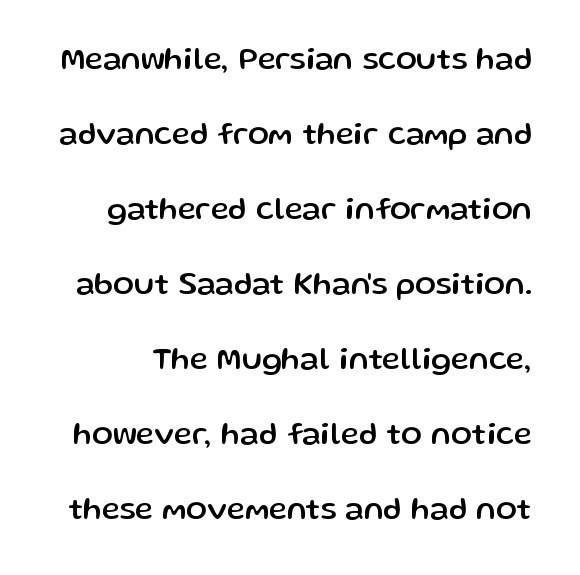
The image shows 31 px sans-serif type, upright; set loose line spacing (2.42x), normal letter spacing, not underlined; low stroke contrast and a medium x-height.
